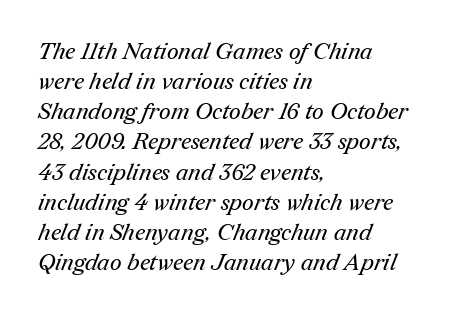
The image shows 23 px text type; set left-aligned, normal line spacing (1.31x), normal letter spacing, not underlined.
